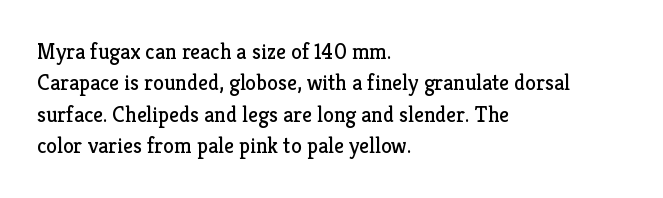
The image shows 22 px text type, upright; set left-aligned, normal line spacing (1.43x), normal letter spacing, not underlined.
